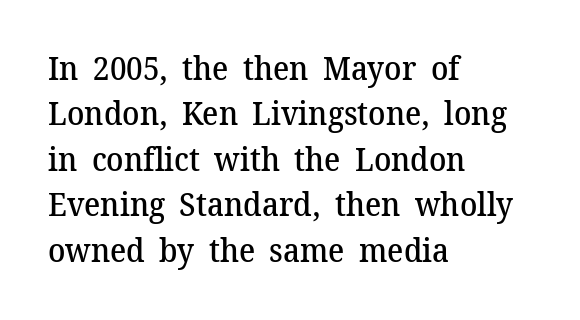
Q: Is the text bold? A: Semi-bold.
Q: Is the text italic (slanted)? A: No, it is upright.
Q: Is the typeface a serif or a sans-serif typeface? A: Serif.
Q: Is the text underlined? A: No.
Q: How is the paragraph aligned? A: Left-aligned.
Q: Is the spacing between letters normal or unusually wide? A: Normal.
Q: Is the spacing between lines tight, normal or loose? A: Normal.
Q: Width (condensed, normal, or wide)? A: Normal.
Q: Stroke contrast? A: Medium.
Q: x-height? A: Medium.
Q: Monospaced? A: No.
